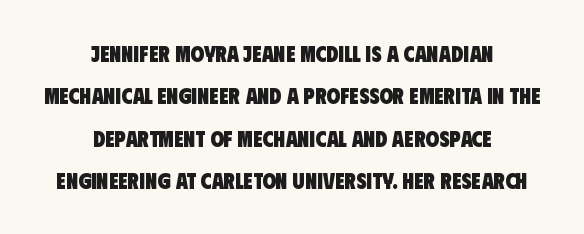
The image shows 22 px bold type; set centered, loose line spacing (1.93x), normal letter spacing, not underlined.
